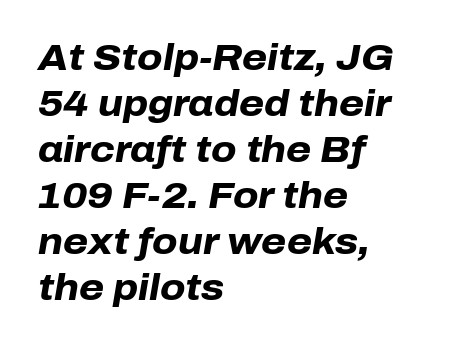
Designer's note — italics engaged. The passage shown has conventional tracking throughout. Summary of weight: heavy, a full bold. Leftover space on each line is placed entirely after the last word. Rows of type keep a routine distance in the vertical direction.
